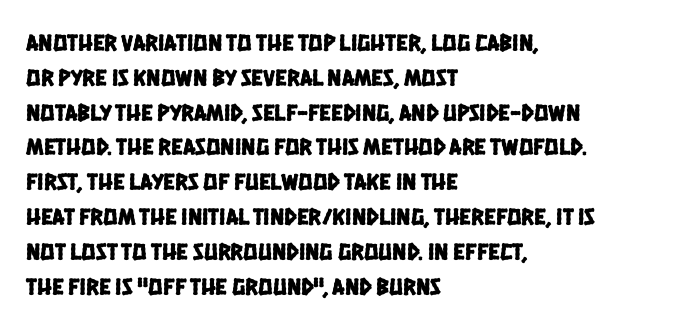
The image shows 24 px text type; set left-aligned, normal line spacing (1.45x), normal letter spacing, not underlined.
